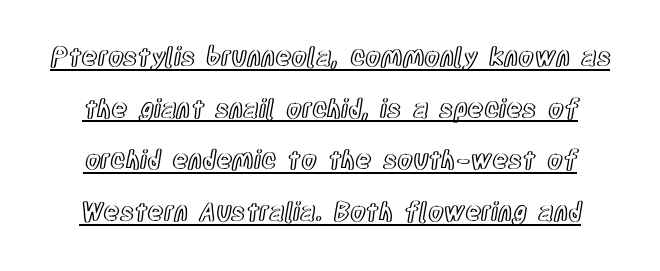
The string is rendered with underlining switched on. The passage shown has conventional tracking throughout. Honestly, the rows look like they've been pulled way apart.
